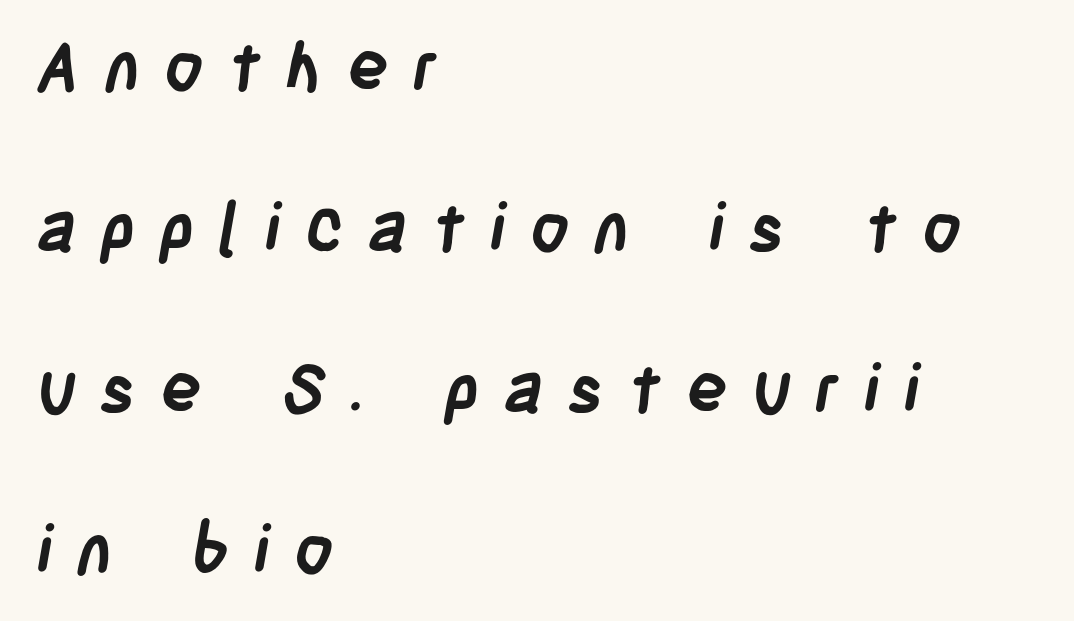
Q: Is the text bold? A: Yes.
Q: Is the typeface a serif or a sans-serif typeface? A: Sans-serif.
Q: Is the text underlined? A: No.
Q: How is the paragraph aligned? A: Left-aligned.
Q: Is the spacing between letters normal or unusually wide? A: Unusually wide.
Q: Is the spacing between lines tight, normal or loose? A: Loose.
Q: Width (condensed, normal, or wide)? A: Condensed.
Q: Stroke contrast? A: Low.
Q: x-height? A: Large.
Q: Monospaced? A: No.
